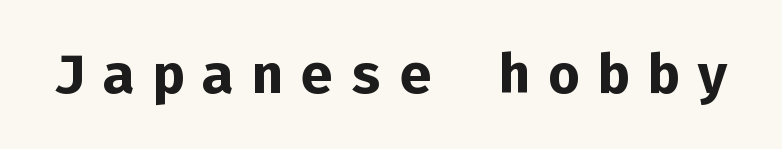
Q: Is the text bold? A: Yes.
Q: Is the text italic (slanted)? A: No, it is upright.
Q: Is the typeface a serif or a sans-serif typeface? A: Sans-serif.
Q: Is the text underlined? A: No.
Q: Is the spacing between letters normal or unusually wide? A: Unusually wide.
Q: Width (condensed, normal, or wide)? A: Normal.
Q: Stroke contrast? A: Low.
Q: x-height? A: Medium.
Q: Monospaced? A: Yes.
